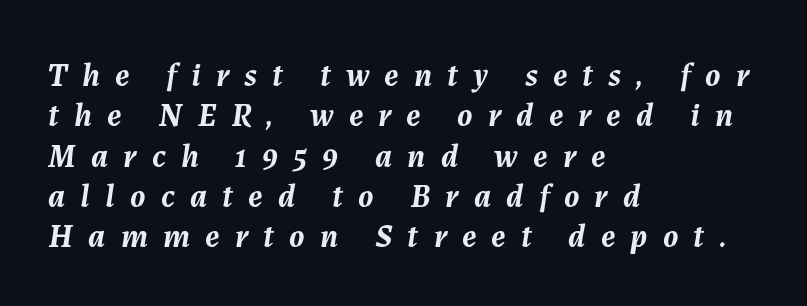
The image shows 33 px semibold type, italic (leaning right); set left-aligned, line spacing 1.22x, unusually wide letter spacing (+0.46 em), not underlined; medium stroke contrast and a medium x-height.
